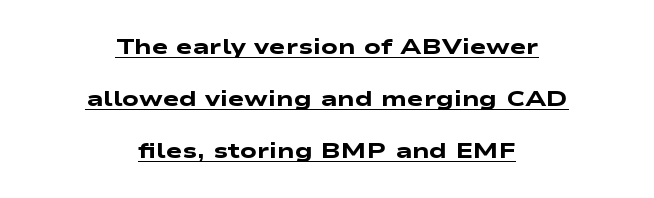
The image shows 22 px bold type; set centered, loose line spacing (2.37x), normal letter spacing, underlined.
